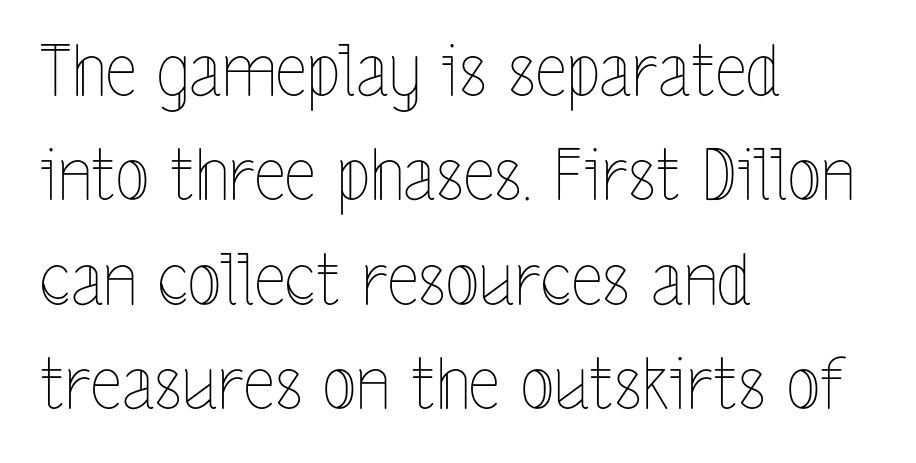
Glance below the letters and you will spot only blank space. Every character sits straight up, as roman type does. A typesetter would call this proportional, since set widths differ per character. The font sits on the lighter half of the weight spectrum, regular included. A typesetter would call this leading conventional body-copy spacing.
